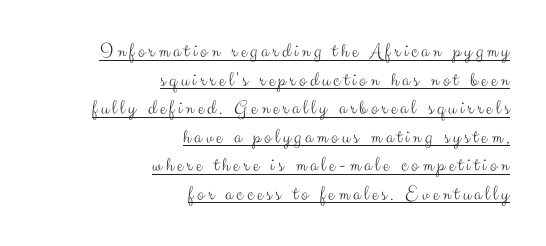
{"bold": "no", "underline": "yes", "align": "right", "line_spacing": "normal", "line_spacing_ratio": 1.36, "glyph_px": 21}
